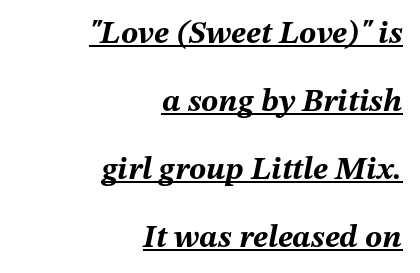
{"italic": "yes", "lean": "right", "slant_degrees": 12, "bold": "yes", "weight": "bold", "width": "normal", "stroke_contrast": "medium", "x_height": "medium", "monospaced": "no", "underline": "yes", "align": "right", "line_spacing": "loose", "line_spacing_ratio": 2.12, "letter_spacing": "normal", "letter_spacing_em": 0.0, "glyph_px": 32}
